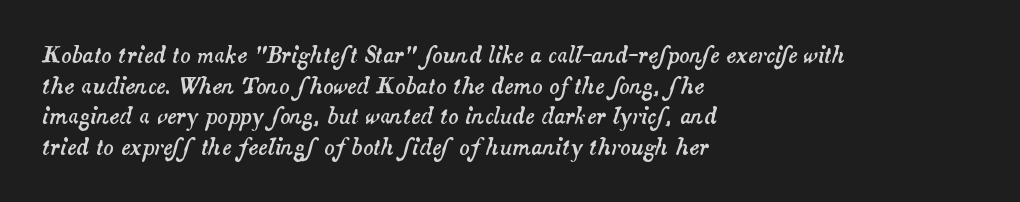
The image shows 21 px text type, italic (leaning right); set left-aligned, normal line spacing (1.46x), normal letter spacing, not underlined.
